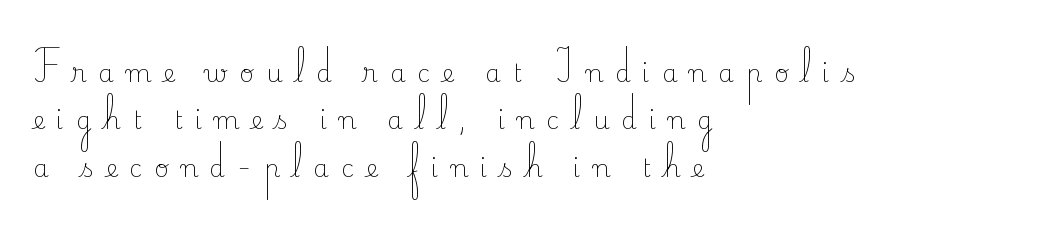
{"italic": "no", "bold": "no", "underline": "no", "align": "left", "line_spacing": "loose", "line_spacing_ratio": 1.9, "letter_spacing": "wide", "letter_spacing_em": 0.48, "glyph_px": 25}
